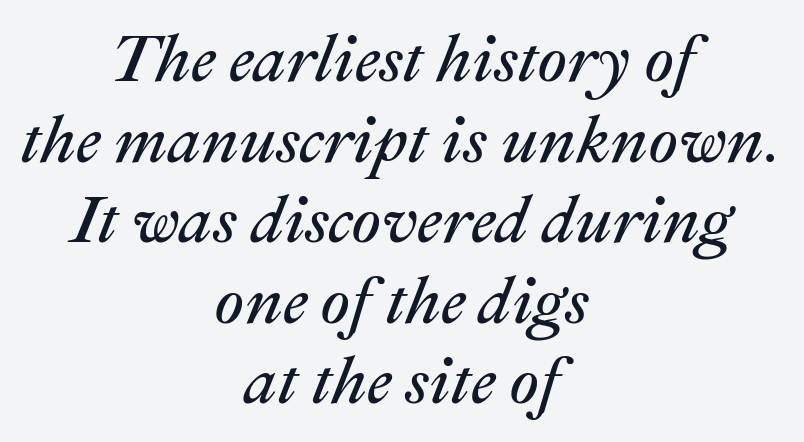
Proportional: the letters do not fall into vertical columns. Casual observation: everything's sitting right in the middle. Slanted lettering throughout. Quick note: underline off.
